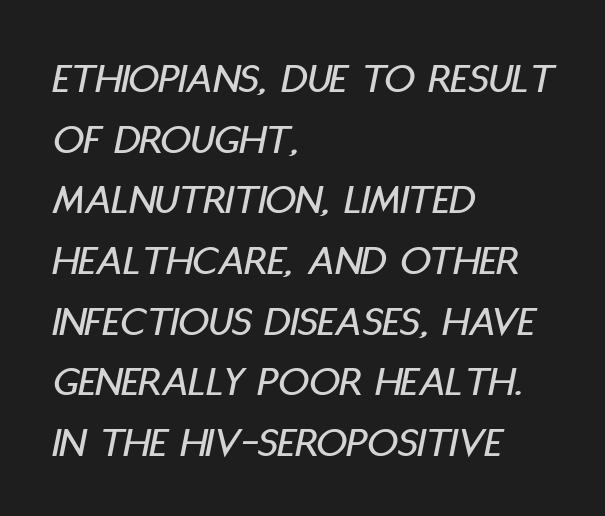
Q: Is the text italic (slanted)? A: Yes, it leans right by about 11 degrees.
Q: Is the text underlined? A: No.
Q: How is the paragraph aligned? A: Left-aligned.
Q: Is the spacing between letters normal or unusually wide? A: Normal.
Q: Is the spacing between lines tight, normal or loose? A: Normal.
Q: Width (condensed, normal, or wide)? A: Condensed.
Q: Stroke contrast? A: Low.
Q: x-height? A: Large.
Q: Monospaced? A: No.
